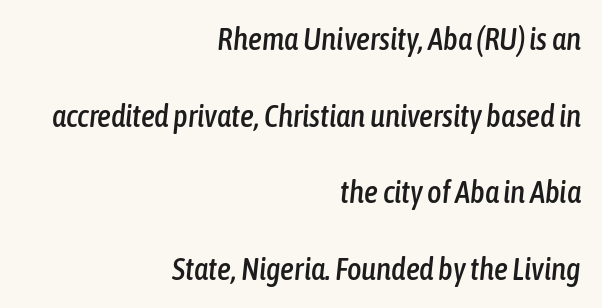
The rag falls on the left side of this text block. The passage shown is typed in a proportional face where columns would drift. Rule under the text: the space is simply empty. Airy leading. Slant detected: the letters are inclined.
